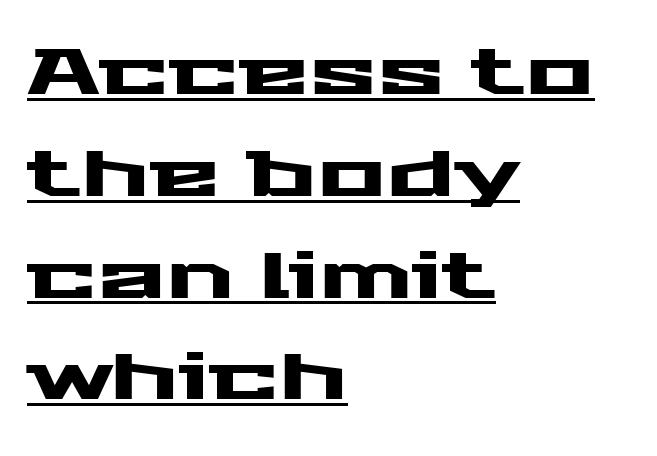
{"serif": "no", "italic": "no", "width": "wide", "stroke_contrast": "medium", "x_height": "medium", "monospaced": "no", "underline": "yes", "align": "left", "line_spacing": "normal", "line_spacing_ratio": 1.59, "letter_spacing": "normal", "letter_spacing_em": 0.0, "glyph_px": 64}
